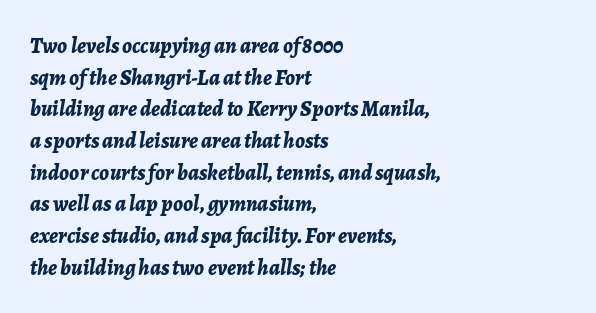
The image shows 22 px bold type, italic (leaning right); set left-aligned, normal line spacing (1.44x), normal letter spacing, not underlined.
